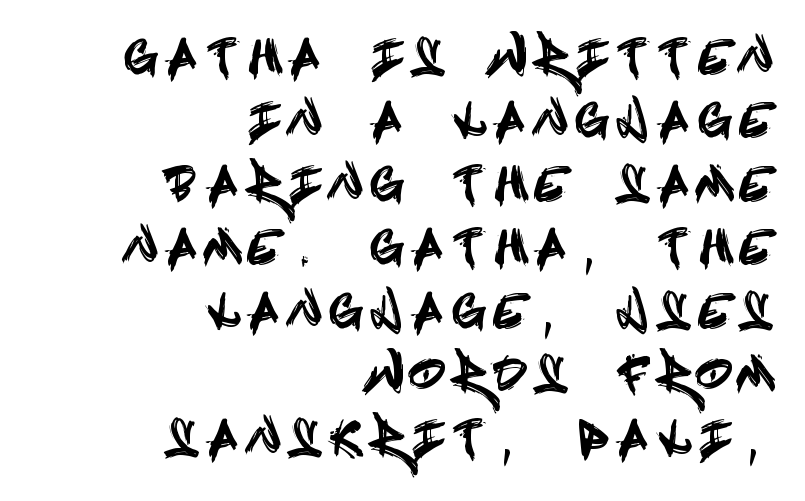
{"serif": "no", "width": "condensed", "x_height": "large", "underline": "no", "align": "right", "line_spacing": "normal", "line_spacing_ratio": 1.41, "letter_spacing": "wide", "letter_spacing_em": 0.35, "glyph_px": 45}
